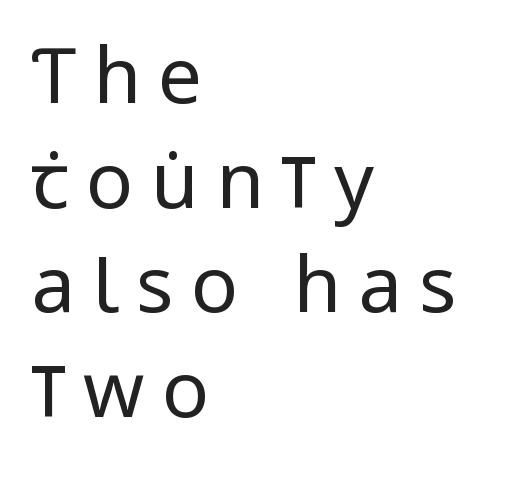
{"serif": "no", "italic": "no", "bold": "no", "weight": "regular", "width": "condensed", "stroke_contrast": "low", "x_height": "large", "monospaced": "no", "underline": "no", "align": "left", "line_spacing": "normal", "line_spacing_ratio": 1.34, "letter_spacing": "wide", "letter_spacing_em": 0.22, "glyph_px": 78}
